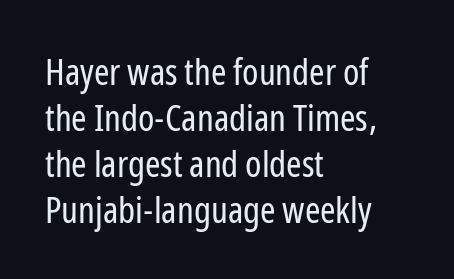
The image shows 37 px regular-weight, condensed sans-serif type, upright; set left-aligned, line spacing 1.24x, normal letter spacing, not underlined; low stroke contrast and a medium x-height.
